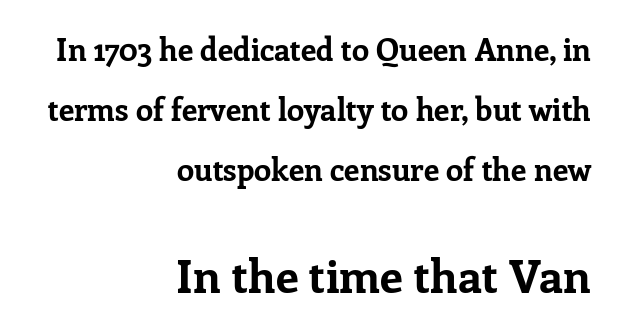
The image shows 46 px bold serif type, upright; set right-aligned, loose line spacing (1.93x), normal letter spacing, not underlined; the second (bottom) block is 1.48x larger; low stroke contrast and a medium x-height.
